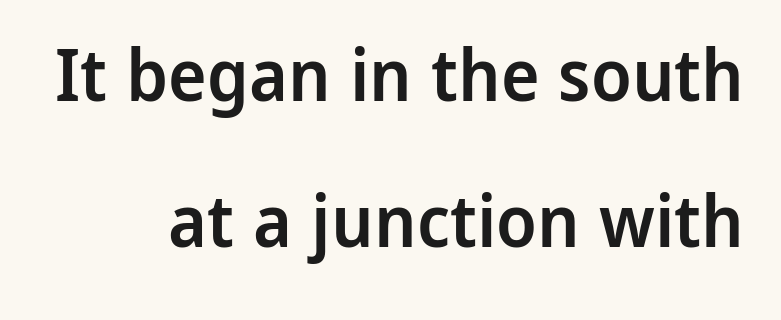
Q: Is the text bold? A: Semi-bold.
Q: Is the text italic (slanted)? A: No, it is upright.
Q: Is the typeface a serif or a sans-serif typeface? A: Sans-serif.
Q: Is the text underlined? A: No.
Q: Is the spacing between letters normal or unusually wide? A: Normal.
Q: Is the spacing between lines tight, normal or loose? A: Loose.
Q: Width (condensed, normal, or wide)? A: Normal.
Q: Stroke contrast? A: Low.
Q: x-height? A: Medium.
Q: Monospaced? A: No.
